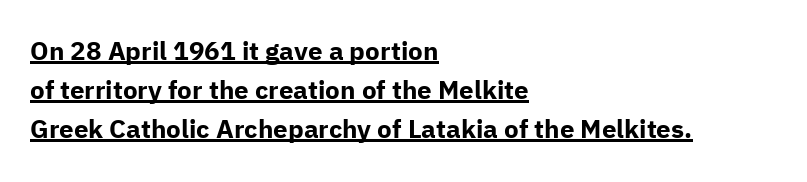
{"italic": "no", "bold": "yes", "underline": "yes", "align": "left", "line_spacing": "normal", "line_spacing_ratio": 1.5, "letter_spacing": "normal", "letter_spacing_em": 0.0, "glyph_px": 26}
